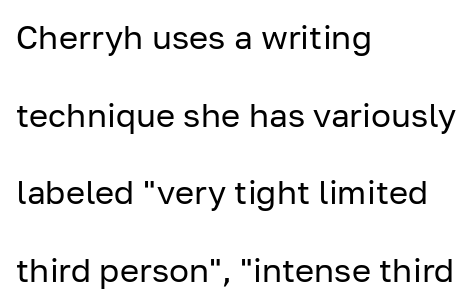
The letters advance in unequal steps, a hallmark of proportional type. Note: no serifs on the glyphs. A great deal of white space separates one row of letters from the next. Only glyphs here, with clear space below each row. Is there any slant? The stems are plumb. Weight: regular or lighter.
